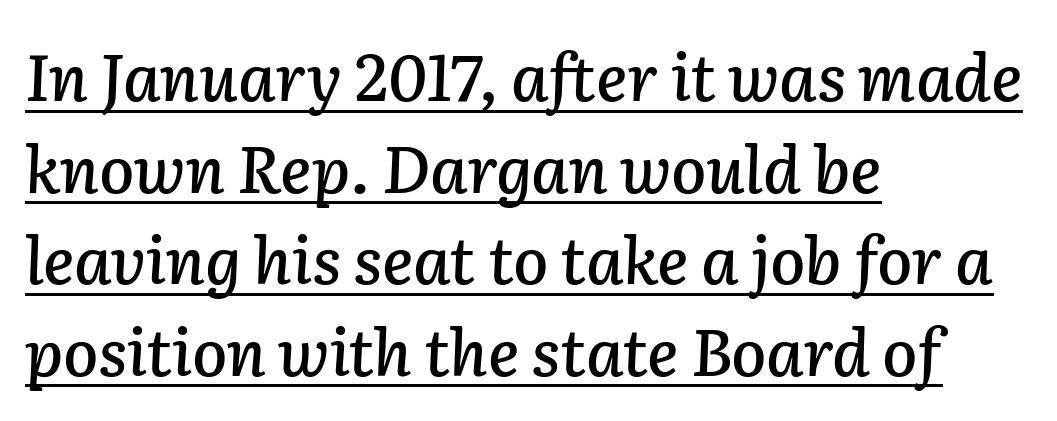
Q: Is the text italic (slanted)? A: Yes, it leans right by about 2 degrees.
Q: Is the text underlined? A: Yes.
Q: How is the paragraph aligned? A: Left-aligned.
Q: Is the spacing between letters normal or unusually wide? A: Normal.
Q: Is the spacing between lines tight, normal or loose? A: Normal.
Q: Width (condensed, normal, or wide)? A: Normal.
Q: Stroke contrast? A: Low.
Q: x-height? A: Medium.
Q: Monospaced? A: No.
